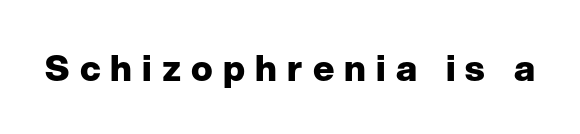
{"serif": "no", "italic": "no", "bold": "yes", "weight": "heavy", "width": "normal", "stroke_contrast": "low", "x_height": "medium", "monospaced": "no", "underline": "no", "letter_spacing": "wide", "letter_spacing_em": 0.28, "glyph_px": 36}
